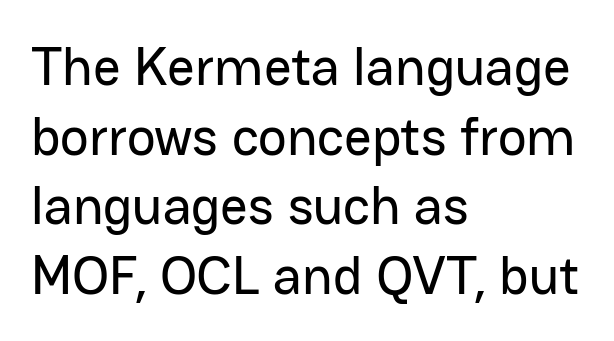
{"serif": "no", "italic": "no", "width": "normal", "stroke_contrast": "low", "x_height": "medium", "monospaced": "no", "underline": "no", "align": "left", "line_spacing": "normal", "line_spacing_ratio": 1.29, "letter_spacing": "normal", "letter_spacing_em": 0.0, "glyph_px": 54}
